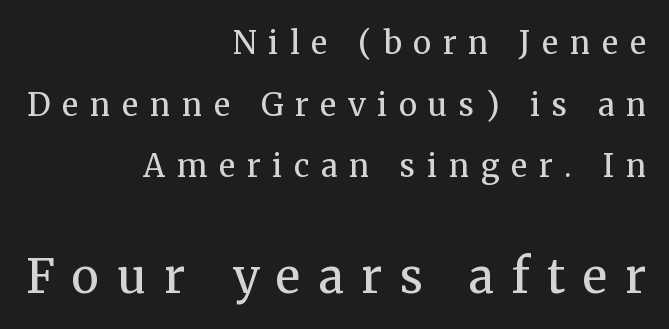
Think of a printed novel: that variable character pitch is what you see here. The letters carry serifs — small finishing strokes at the ends of their stems. You could fit nearly another row in the gap between these rows. Horizontal alignment here is rightward, an uncommon choice for prose. A roman cut, with each character standing at attention. Which chunk is bigger? The second one — the bottom block dwarfs the top.
